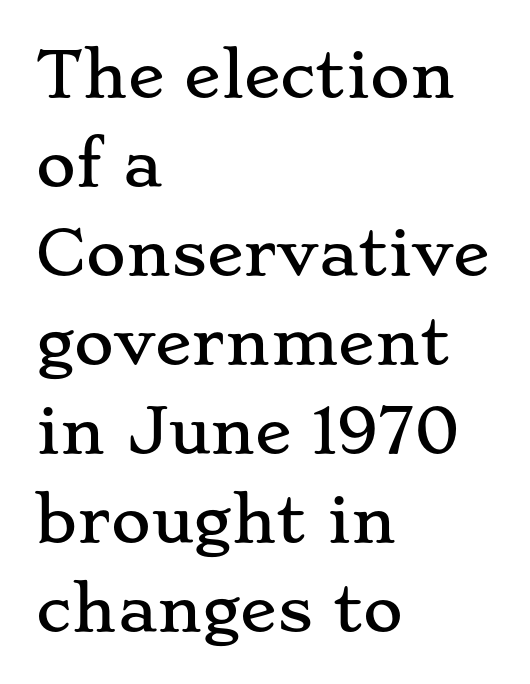
Words float on clear page, feet unadorned. Spacing verdict: proportional, widths tailored to each character. The gaps between neighbouring characters are ordinary and unremarkable. The designer went with a serif here, giving each stem small feet. In terms of leading, this rendering sits right in the middle.
